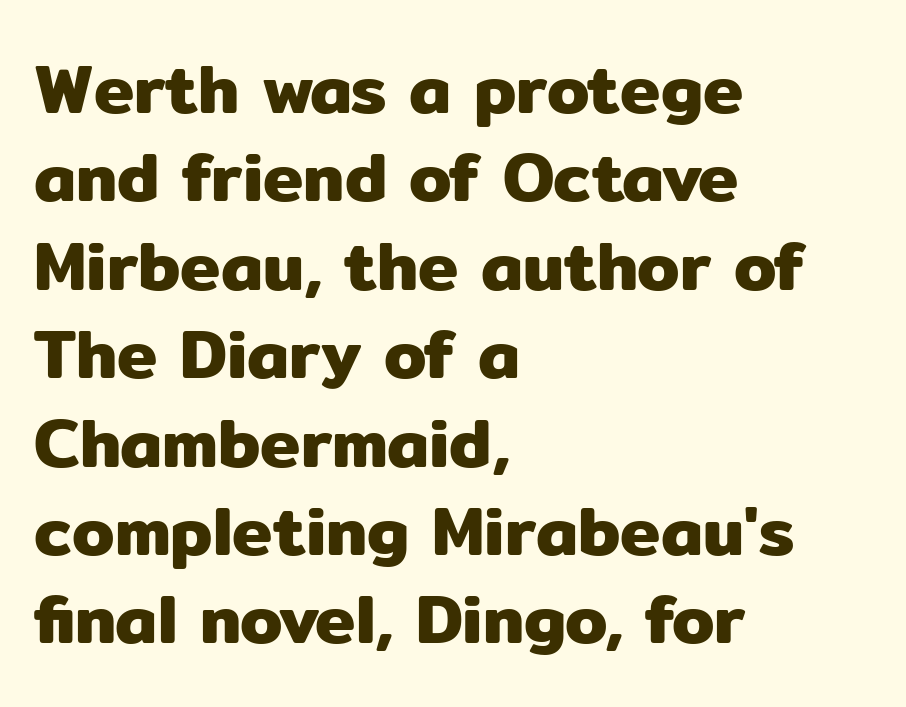
A typesetter would call this proportional, since set widths differ per character. Anything drawn beneath the words? Only blank space. The line texture is even and compact thanks to regular tracking. The block of text has a typical density, with ordinary space between rows. The rendering shows plain stroke endings on the letterforms — a sans-serif design.
